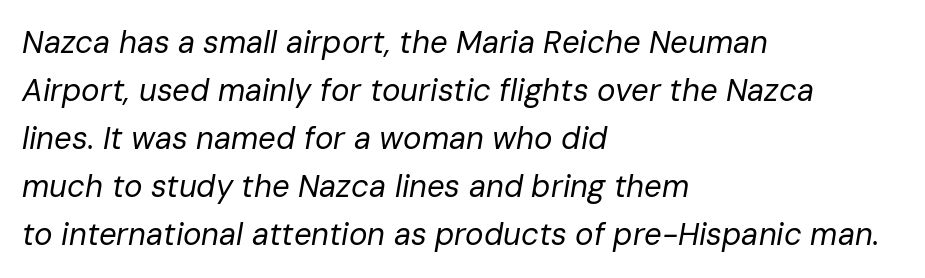
The image shows 31 px regular-weight type, italic (leaning right); set left-aligned, normal line spacing (1.55x), normal letter spacing, not underlined; low stroke contrast and a medium x-height.
